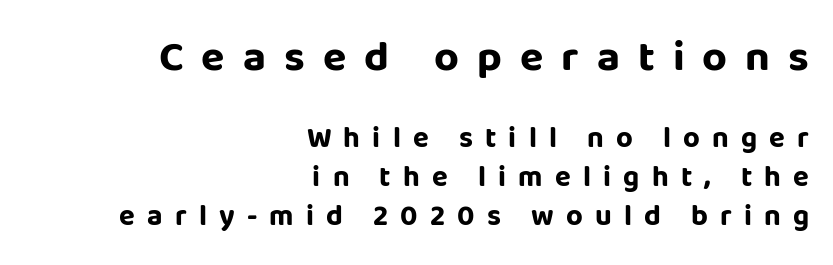
{"serif": "no", "italic": "no", "bold": "yes", "weight": "bold", "width": "normal", "stroke_contrast": "low", "x_height": "large", "monospaced": "no", "underline": "no", "align": "right", "line_spacing": "normal", "line_spacing_ratio": 1.34, "letter_spacing": "wide", "letter_spacing_em": 0.42, "larger_block": "first", "size_ratio": 1.48, "glyph_px": 43}
